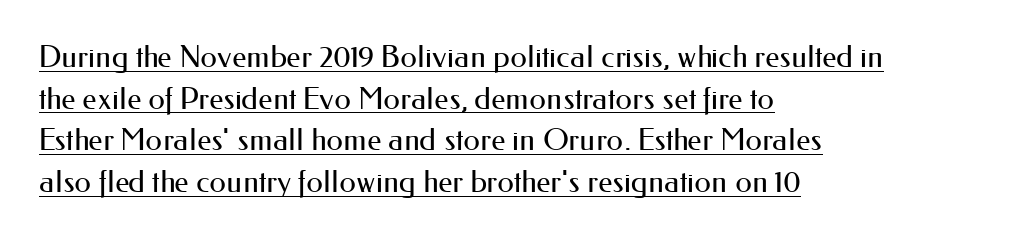
{"serif": "no", "italic": "no", "bold": "no", "weight": "regular", "width": "normal", "stroke_contrast": "medium", "x_height": "small", "monospaced": "no", "underline": "yes", "align": "left", "line_spacing": "normal", "line_spacing_ratio": 1.39, "letter_spacing": "normal", "letter_spacing_em": 0.0, "glyph_px": 30}
